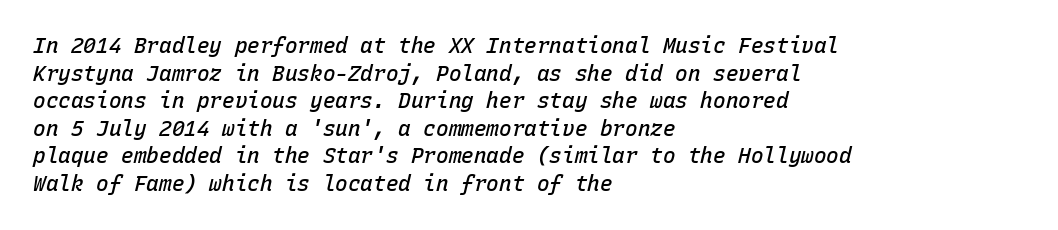
The image shows 21 px text type, italic (leaning right); set left-aligned, normal line spacing (1.31x), normal letter spacing, not underlined.
